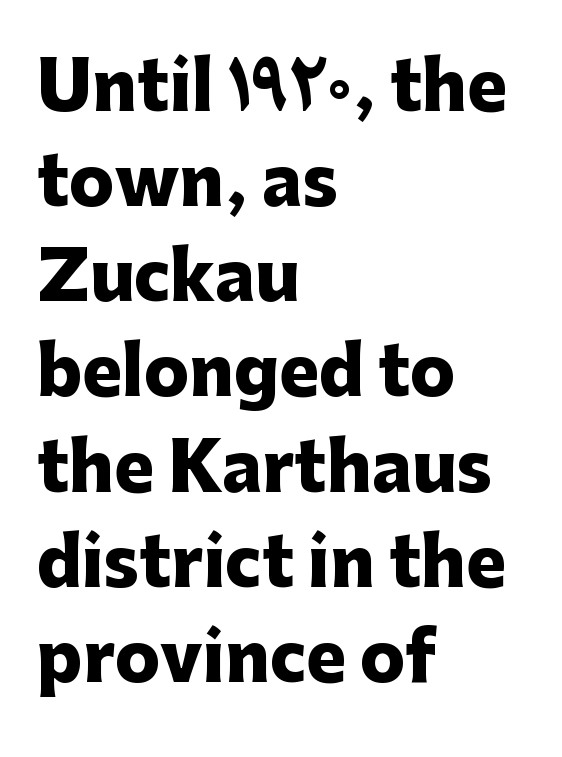
The image shows 67 px heavy sans-serif type, upright; set left-aligned, normal line spacing (1.42x), normal letter spacing, not underlined; low stroke contrast and a medium x-height.
